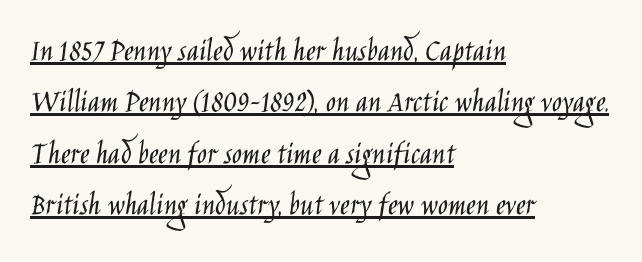
Q: Is the text bold? A: No.
Q: Is the text italic (slanted)? A: Yes.
Q: Is the typeface a serif or a sans-serif typeface? A: Sans-serif.
Q: Is the text underlined? A: Yes.
Q: How is the paragraph aligned? A: Left-aligned.
Q: Is the spacing between letters normal or unusually wide? A: Normal.
Q: Is the spacing between lines tight, normal or loose? A: Normal.
Q: Width (condensed, normal, or wide)? A: Condensed.
Q: Stroke contrast? A: Low.
Q: x-height? A: Large.
Q: Monospaced? A: No.
